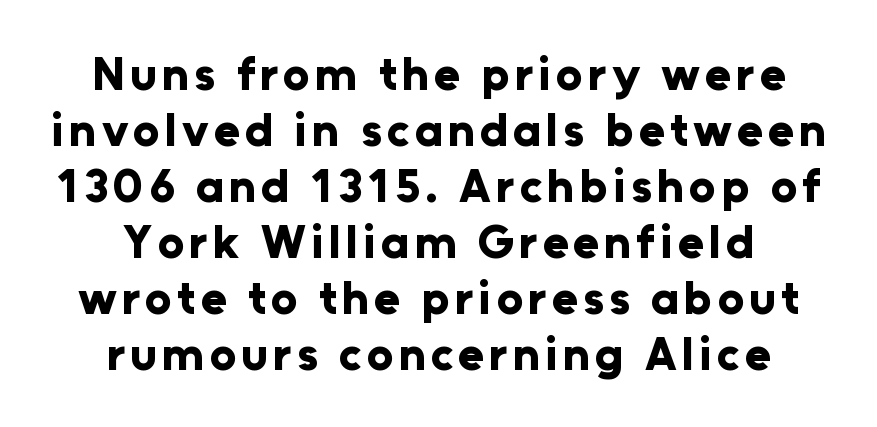
The font is running at its bold setting. The passage is arranged like a title page — every line centered. Tall strokes in this sample are plumb rather than angled. Letterform terminals end flat and unadorned throughout the passage. Is this a fixed-width face? No — the glyphs have proportional, varying widths.
